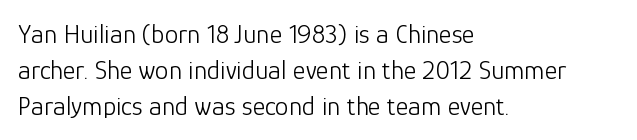
The strokes carry an ordinary text weight at most. Teacher's note: observe the even left margin — that is flush-left alignment. The lines sit at an ordinary, default distance from one another. Does extra space separate the letters? No, they use regular spacing. Posture: vertical. The specimen omits any rule beneath the text block's lines.
